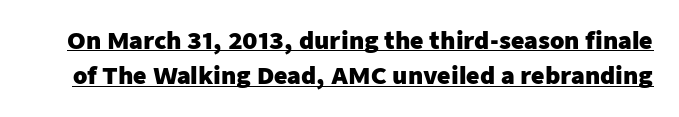
The specimen reads as upright at a glance. Like a heading marked for emphasis, these lines bear an underscore. Here the glyphs are tracked normally, forming tight word shapes. These lines sit exactly where default settings would place them. Typographic density is high because the face is bold.
